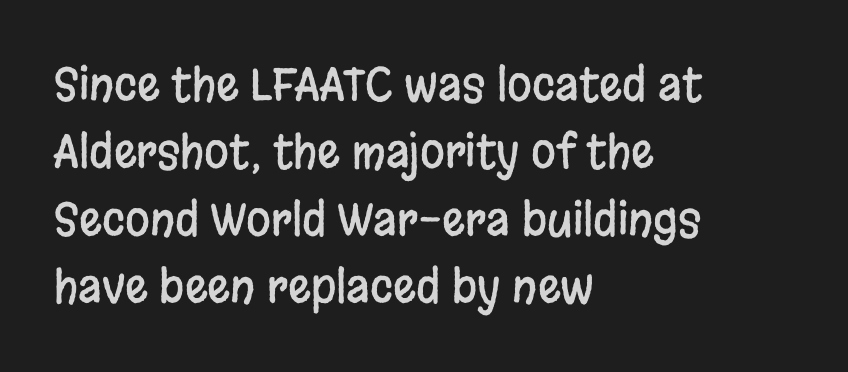
{"serif": "no", "italic": "no", "width": "condensed", "stroke_contrast": "low", "x_height": "large", "monospaced": "no", "underline": "no", "align": "left", "line_spacing": "normal", "line_spacing_ratio": 1.5, "letter_spacing": "normal", "letter_spacing_em": 0.0, "glyph_px": 45}
